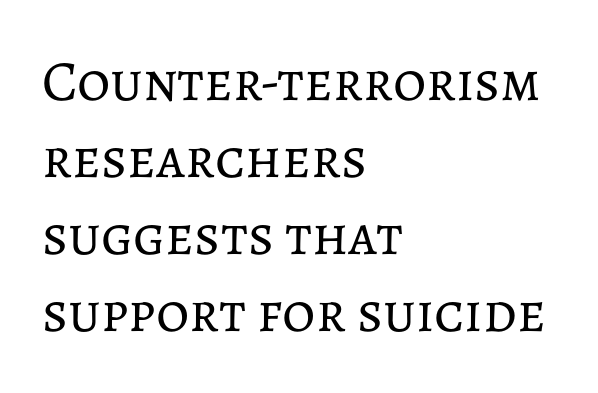
Evenly set lines give the paragraph a standard silhouette. Weight class: somewhere from thin through regular. The face used here is proportionally spaced, like ordinary book or web type. The axis of the letterforms is exactly vertical. Standard letterfit; no display-style spreading of the glyphs.
